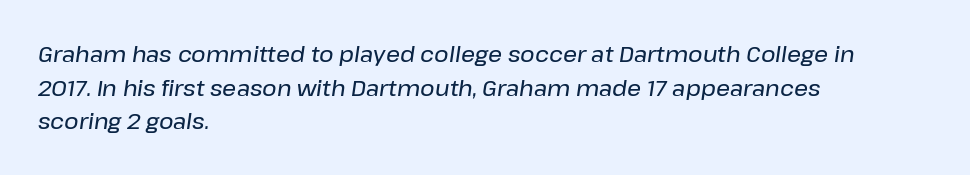
The image shows 22 px text type, italic (leaning right); set left-aligned, normal line spacing (1.53x), normal letter spacing, not underlined.
